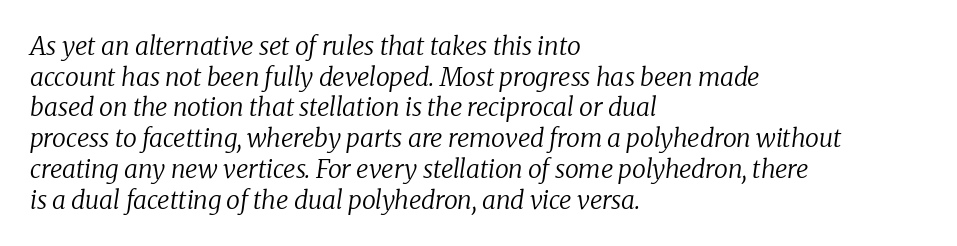
The image shows 25 px text type, italic (leaning right); set left-aligned, line spacing 1.23x, normal letter spacing, not underlined.
